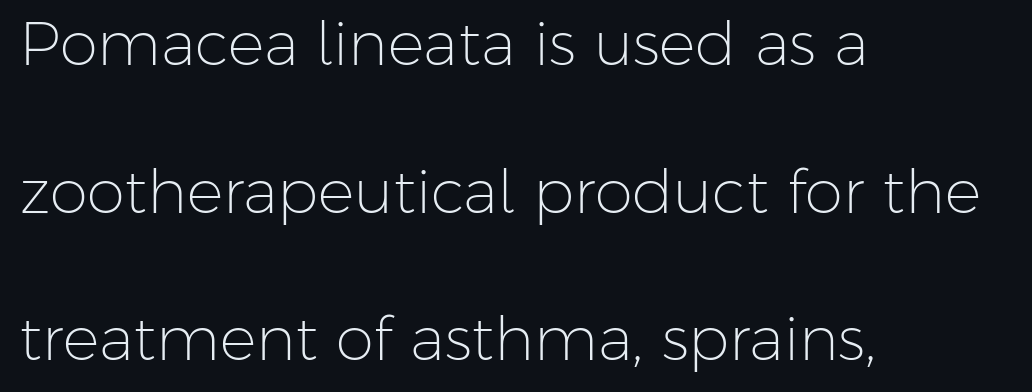
{"serif": "no", "italic": "no", "bold": "no", "weight": "light", "width": "normal", "stroke_contrast": "low", "x_height": "medium", "monospaced": "no", "underline": "no", "align": "left", "line_spacing": "loose", "line_spacing_ratio": 2.42, "letter_spacing": "normal", "letter_spacing_em": 0.0, "glyph_px": 61}
